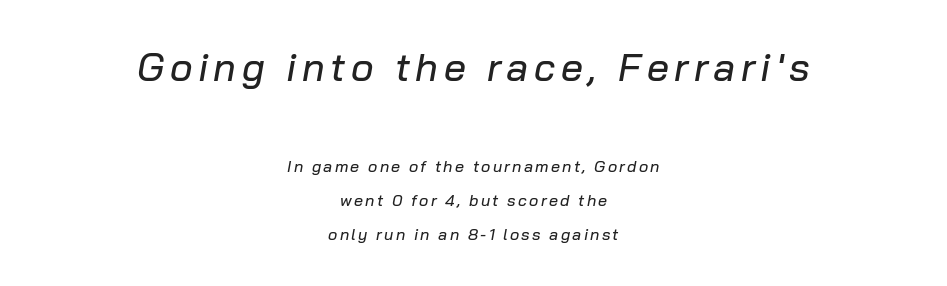
The image shows 39 px text type, italic (leaning right); set centered, loose line spacing (2.12x), not underlined; the first (top) block is 2.44x larger; low stroke contrast and a medium x-height.
